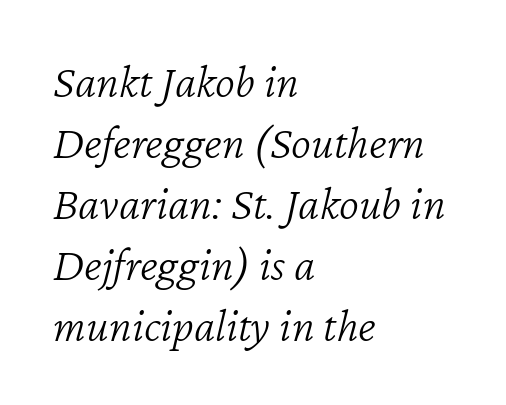
Q: Is the text bold? A: No.
Q: Is the text italic (slanted)? A: Yes, it leans right by about 12 degrees.
Q: Is the text underlined? A: No.
Q: How is the paragraph aligned? A: Left-aligned.
Q: Is the spacing between letters normal or unusually wide? A: Normal.
Q: Is the spacing between lines tight, normal or loose? A: Normal.
Q: Width (condensed, normal, or wide)? A: Normal.
Q: Stroke contrast? A: Low.
Q: x-height? A: Medium.
Q: Monospaced? A: No.
